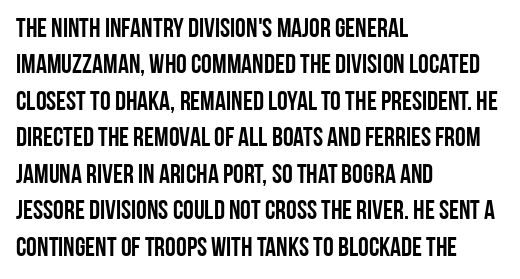
Tracking value appears to be zero — textbook default spacing. The type sits square on the baseline with zero lean. A clean baseline with only descenders dipping below it. Is the block centered? No — it sits flush against the left margin. Notice how descenders clear the ascenders below comfortably — that's standard leading.
